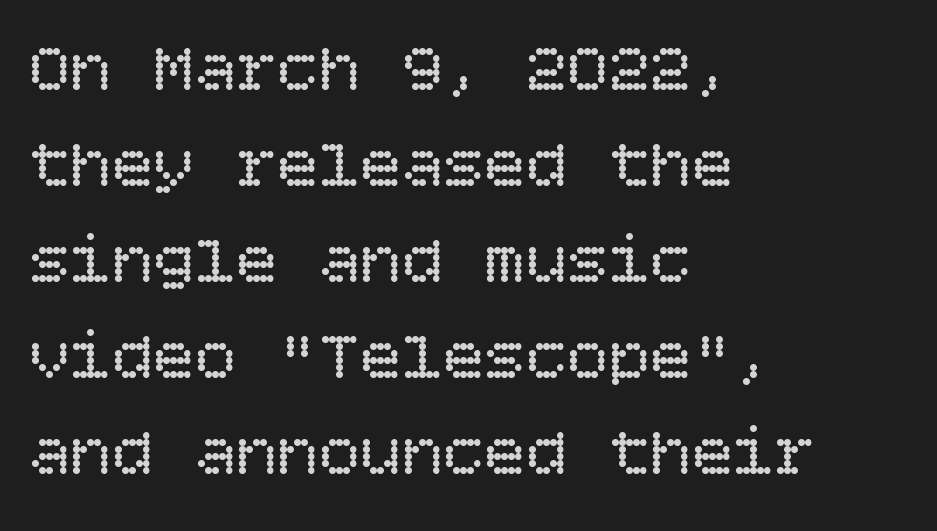
{"italic": "no", "bold": "no", "weight": "regular", "width": "normal", "stroke_contrast": "low", "x_height": "large", "underline": "no", "align": "left", "line_spacing": "normal", "line_spacing_ratio": 1.39, "letter_spacing": "normal", "letter_spacing_em": 0.0, "glyph_px": 69}
